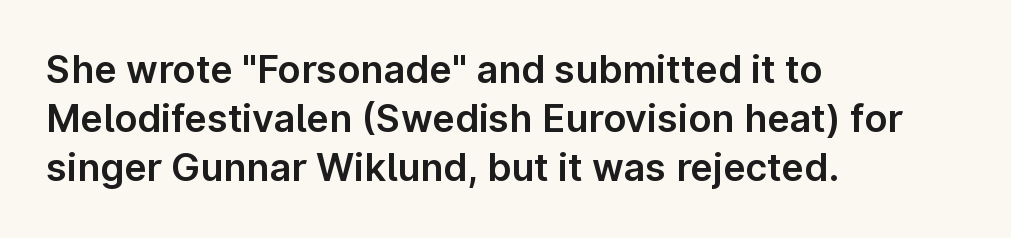
{"serif": "no", "italic": "no", "width": "normal", "stroke_contrast": "low", "x_height": "medium", "monospaced": "no", "underline": "no", "align": "left", "line_spacing": "normal", "line_spacing_ratio": 1.29, "letter_spacing": "normal", "letter_spacing_em": 0.0, "glyph_px": 38}
